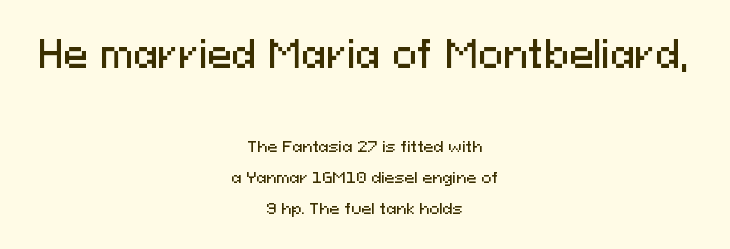
Spacing between characters is what you'd get straight out of the box. Ordinary non-slanted type is in use. The letters advance in unequal steps, a hallmark of proportional type. Honestly, there is no underline to notice here at all. Between these two stacked blocks, the higher one wins on size. A student would call this center alignment; a typographer would say set centered.
